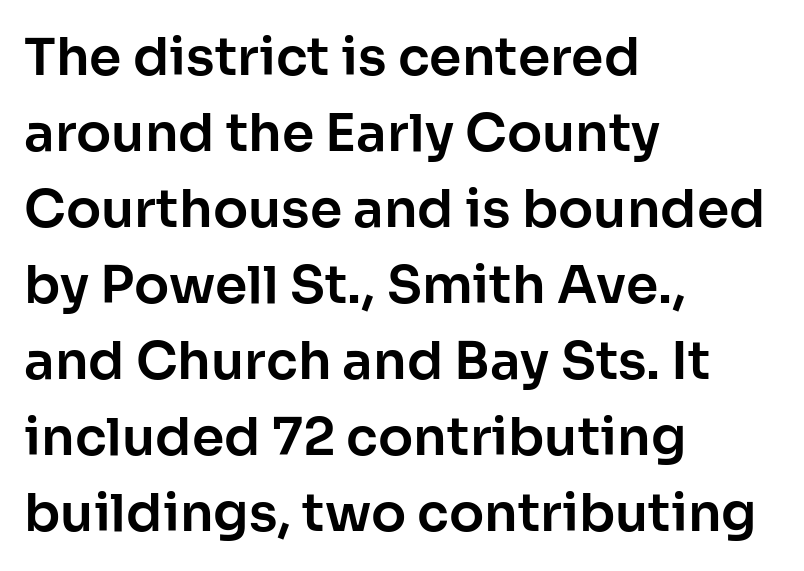
The image shows 52 px sans-serif type, upright; set left-aligned, normal line spacing (1.46x), normal letter spacing, not underlined; low stroke contrast and a medium x-height.
